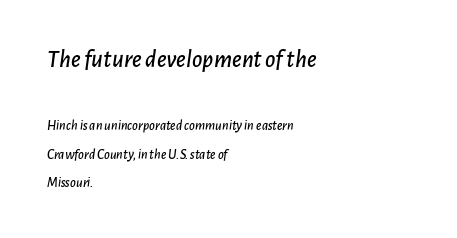
The image shows 25 px text type, italic (leaning right); set left-aligned, loose line spacing (2.04x), normal letter spacing, not underlined; the first (top) block is 1.79x larger.
